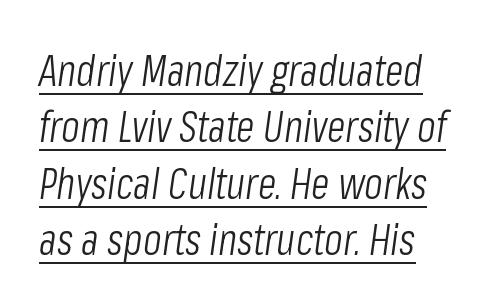
The image shows 43 px light, condensed type, italic (leaning right); set normal line spacing (1.31x), normal letter spacing, underlined; low stroke contrast and a medium x-height.
